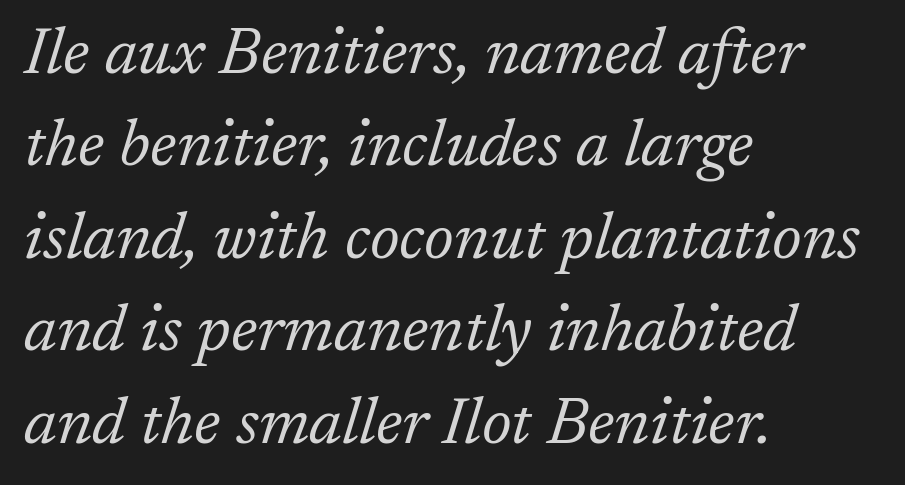
Q: Is the text bold? A: No.
Q: Is the text italic (slanted)? A: Yes, it leans right by about 17 degrees.
Q: Is the typeface a serif or a sans-serif typeface? A: Serif.
Q: Is the text underlined? A: No.
Q: How is the paragraph aligned? A: Left-aligned.
Q: Is the spacing between letters normal or unusually wide? A: Normal.
Q: Is the spacing between lines tight, normal or loose? A: Normal.
Q: Width (condensed, normal, or wide)? A: Normal.
Q: Stroke contrast? A: Low.
Q: x-height? A: Medium.
Q: Monospaced? A: No.
